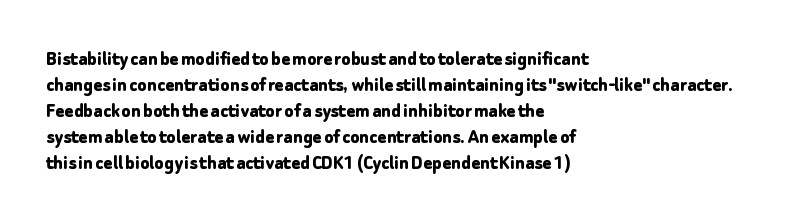
Q: Is the text bold? A: Yes.
Q: Is the text italic (slanted)? A: No, it is upright.
Q: Is the text underlined? A: No.
Q: How is the paragraph aligned? A: Left-aligned.
Q: Is the spacing between letters normal or unusually wide? A: Normal.
